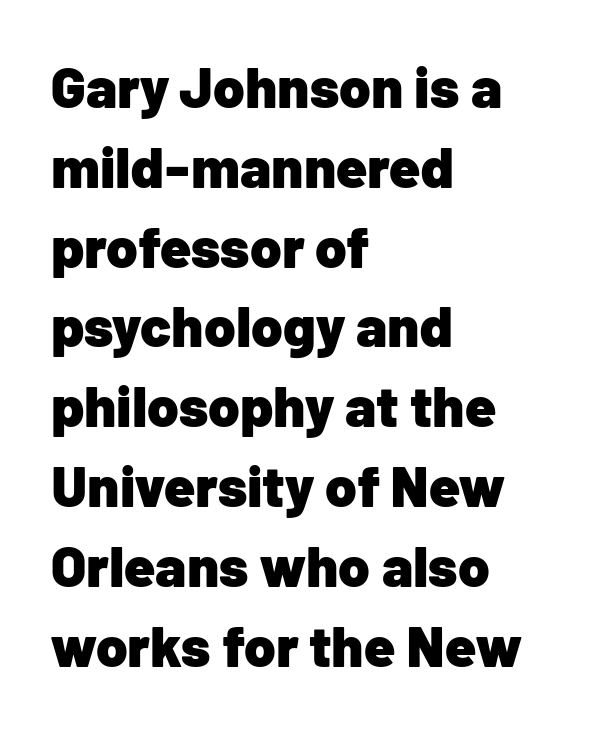
{"serif": "no", "italic": "no", "bold": "yes", "weight": "heavy", "width": "normal", "stroke_contrast": "low", "x_height": "medium", "monospaced": "no", "underline": "no", "align": "left", "line_spacing": "normal", "line_spacing_ratio": 1.4, "letter_spacing": "normal", "letter_spacing_em": 0.0, "glyph_px": 57}
